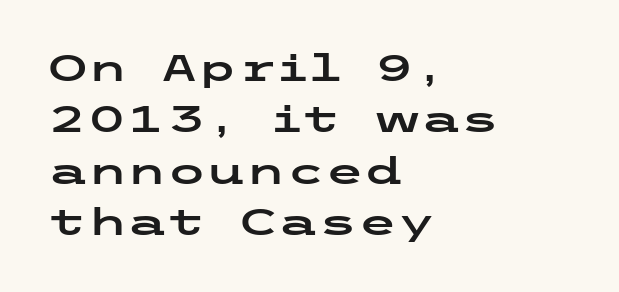
Examine the stroke ends and you'll find no serifs. Casual observation: everything's shoved over to the left. Descenders are the only things crossing below the line. How would I describe the line gaps? Plain and ordinary. Short note: letters normally spaced. Posture: straight, roman, zero tilt.
